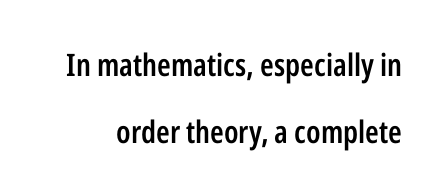
Q: Is the text bold? A: Semi-bold.
Q: Is the text italic (slanted)? A: No, it is upright.
Q: Is the typeface a serif or a sans-serif typeface? A: Sans-serif.
Q: Is the text underlined? A: No.
Q: Is the spacing between letters normal or unusually wide? A: Normal.
Q: Is the spacing between lines tight, normal or loose? A: Loose.
Q: Width (condensed, normal, or wide)? A: Condensed.
Q: Stroke contrast? A: Low.
Q: x-height? A: Medium.
Q: Monospaced? A: No.
